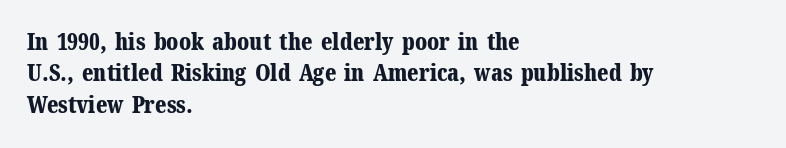
{"italic": "no", "bold": "yes", "underline": "no", "align": "left", "line_spacing": "normal", "line_spacing_ratio": 1.36, "letter_spacing": "normal", "letter_spacing_em": 0.0, "glyph_px": 23}
